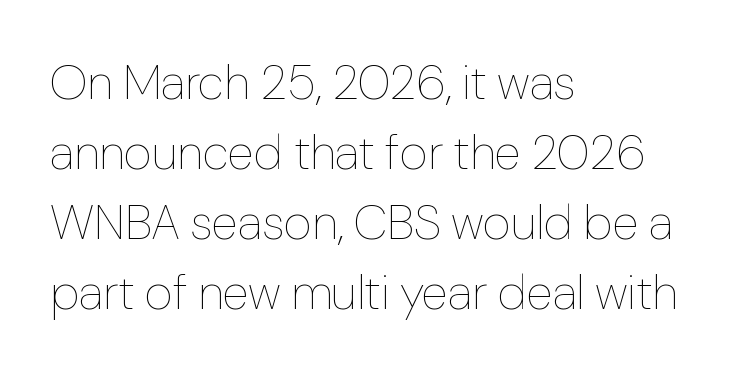
Looks like regular typesetting: each glyph gets only the width it needs. You could call the tracking neutral — neither tight nor loose. The strokes are not fattened; the text isn't bold. The paragraph has a hard left edge and a soft right edge.
